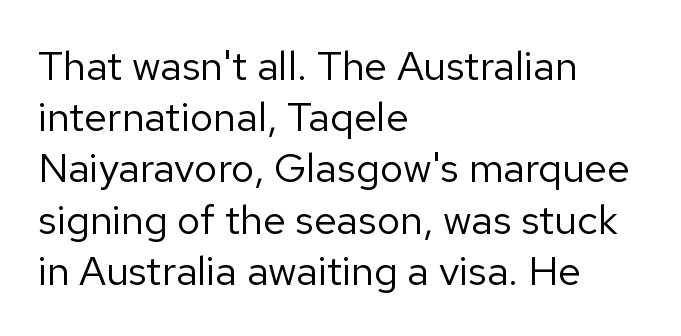
Q: Is the text bold? A: No.
Q: Is the text italic (slanted)? A: No, it is upright.
Q: Is the typeface a serif or a sans-serif typeface? A: Sans-serif.
Q: Is the text underlined? A: No.
Q: How is the paragraph aligned? A: Left-aligned.
Q: Is the spacing between letters normal or unusually wide? A: Normal.
Q: Is the spacing between lines tight, normal or loose? A: Normal.
Q: Width (condensed, normal, or wide)? A: Normal.
Q: Stroke contrast? A: Low.
Q: x-height? A: Medium.
Q: Monospaced? A: No.
